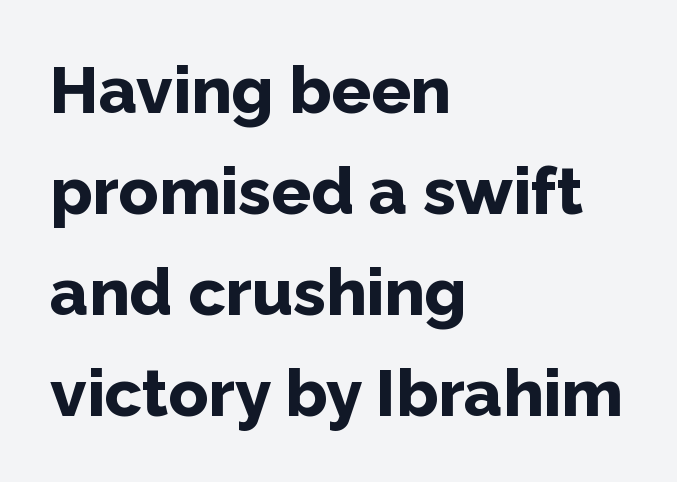
Q: Is the text bold? A: Yes.
Q: Is the text italic (slanted)? A: No, it is upright.
Q: Is the typeface a serif or a sans-serif typeface? A: Sans-serif.
Q: Is the text underlined? A: No.
Q: How is the paragraph aligned? A: Left-aligned.
Q: Is the spacing between letters normal or unusually wide? A: Normal.
Q: Is the spacing between lines tight, normal or loose? A: Normal.
Q: Width (condensed, normal, or wide)? A: Normal.
Q: Stroke contrast? A: Low.
Q: x-height? A: Medium.
Q: Monospaced? A: No.
